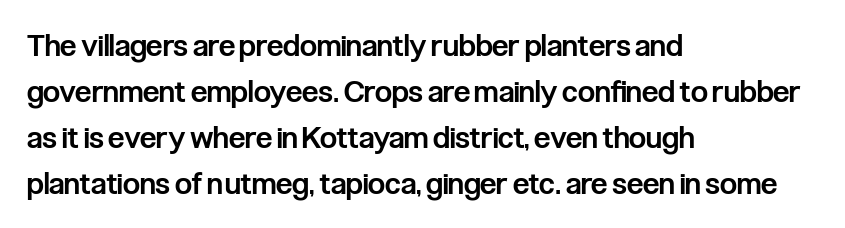
{"serif": "no", "italic": "no", "bold": "semi", "weight": "semibold", "width": "condensed", "stroke_contrast": "low", "x_height": "medium", "monospaced": "no", "underline": "no", "align": "left", "line_spacing": "normal", "line_spacing_ratio": 1.53, "letter_spacing": "normal", "letter_spacing_em": 0.0, "glyph_px": 30}
